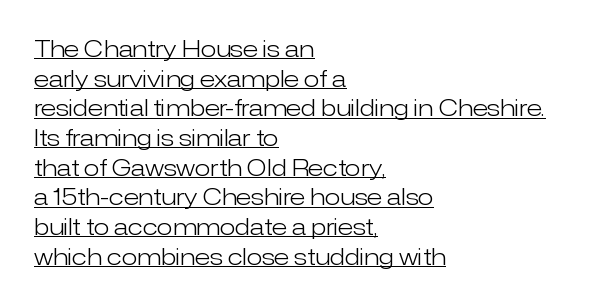
Horizontally, the lines are justified to the leading edge only. Letter spacing: default. Style check: upright. Honestly, the row spacing looks completely unremarkable. A quiet, ordinary-to-light weight characterises the typeface.
